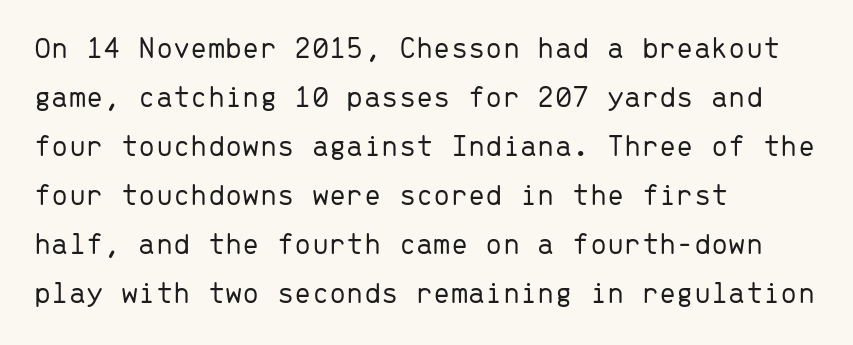
Posture: upright roman. Has an underline been added? It has not. Is the letter spacing exaggerated? No — it looks like the ordinary default. This sample keeps an unexceptional amount of space between lines. The passage shown is typed in a monospace face where columns stay perfectly aligned. Weight: not bold — regular or lighter.
